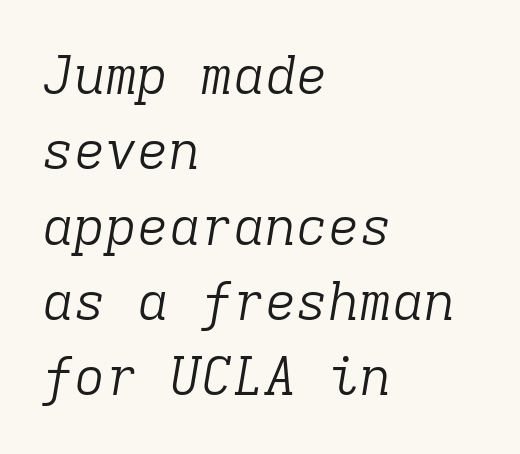
{"serif": "yes", "italic": "yes", "lean": "right", "slant_degrees": 9, "bold": "no", "weight": "light", "width": "normal", "stroke_contrast": "low", "x_height": "medium", "monospaced": "yes", "underline": "no", "align": "left", "line_spacing": "normal", "line_spacing_ratio": 1.42, "letter_spacing": "normal", "letter_spacing_em": 0.0, "glyph_px": 53}
